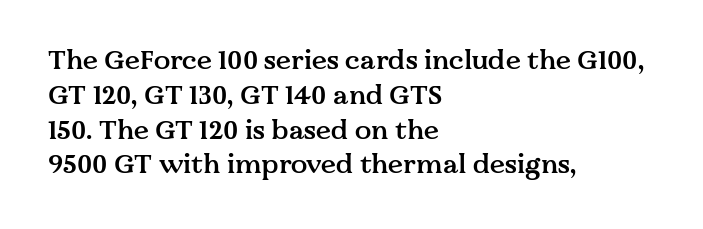
The image shows 27 px text type, upright; set left-aligned, normal line spacing (1.29x), normal letter spacing, not underlined.
